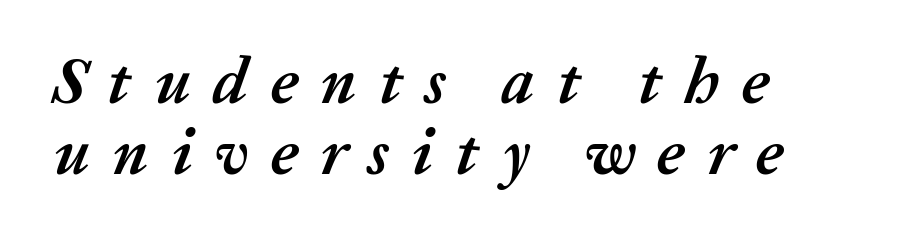
Q: Is the text bold? A: Yes.
Q: Is the text italic (slanted)? A: Yes, it leans right by about 20 degrees.
Q: Is the text underlined? A: No.
Q: How is the paragraph aligned? A: Left-aligned.
Q: Is the spacing between letters normal or unusually wide? A: Unusually wide.
Q: Is the spacing between lines tight, normal or loose? A: Tight.
Q: Width (condensed, normal, or wide)? A: Normal.
Q: Stroke contrast? A: Medium.
Q: x-height? A: Medium.
Q: Monospaced? A: No.
